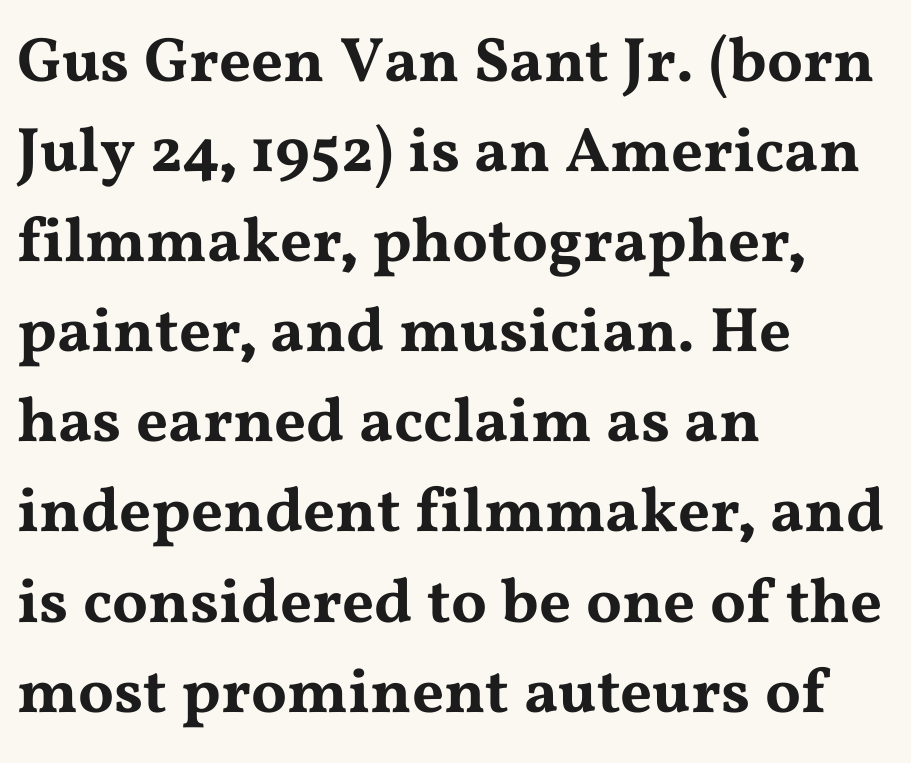
{"serif": "yes", "italic": "no", "width": "wide", "stroke_contrast": "medium", "x_height": "medium", "monospaced": "no", "underline": "no", "align": "left", "line_spacing": "normal", "line_spacing_ratio": 1.43, "letter_spacing": "normal", "letter_spacing_em": 0.0, "glyph_px": 63}
